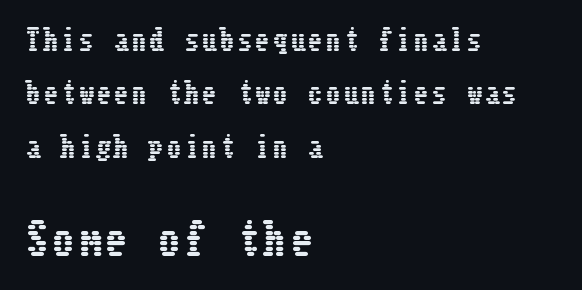
Q: Is the text italic (slanted)? A: No, it is upright.
Q: Is the text underlined? A: No.
Q: How is the paragraph aligned? A: Left-aligned.
Q: Is the spacing between lines tight, normal or loose? A: Loose.
Q: Which block of text is set in a larger size, the first (top) or the second (bottom)? A: The second (bottom) one.
Q: Width (condensed, normal, or wide)? A: Condensed.
Q: Stroke contrast? A: Low.
Q: x-height? A: Medium.
